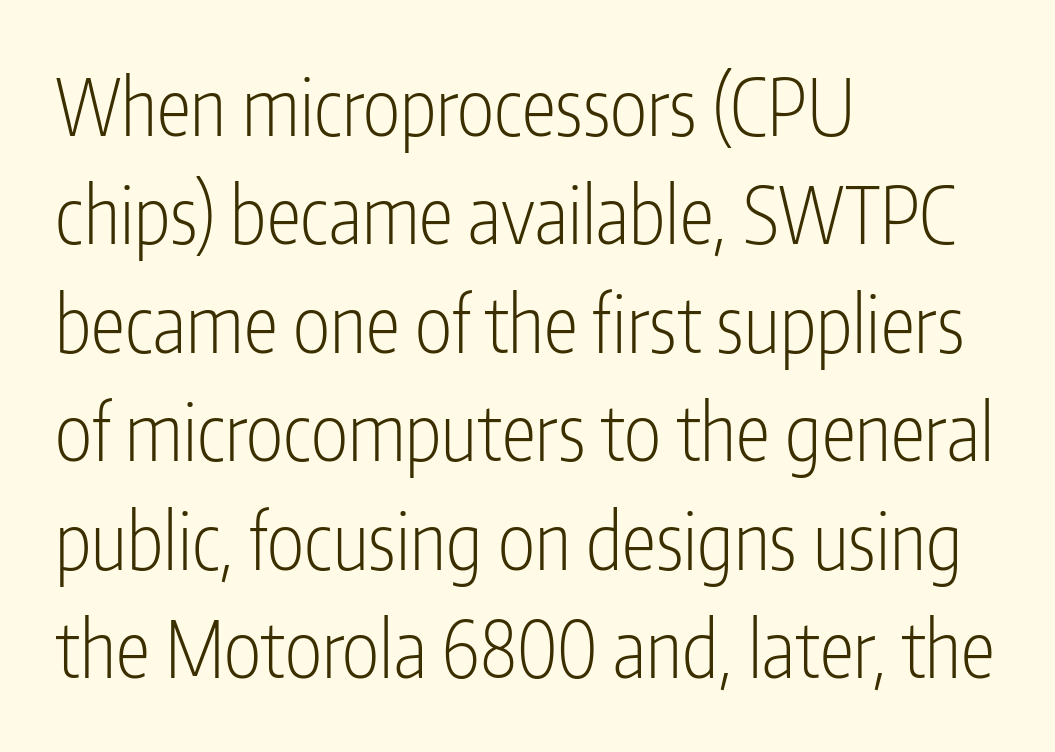
Is there much room between lines? A standard amount, neither cramped nor airy. Character widths vary here, with narrow letters taking less room than wide ones. Posture: upright roman. Each stroke keeps to a modest, everyday thickness or less. Only glyphs here, with clear space below each row. Every row of glyphs begins at an identical x-position on the left.
